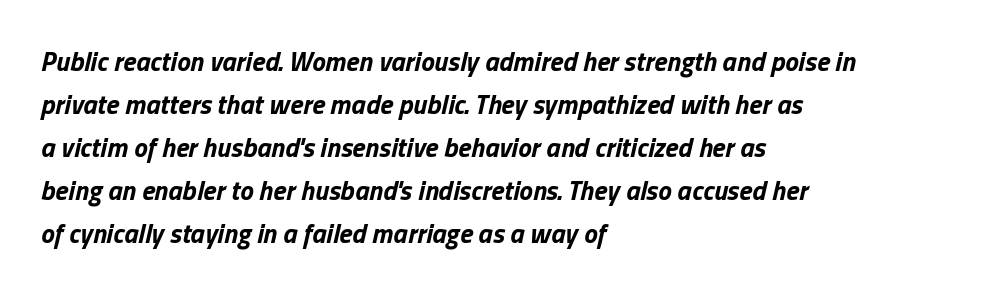
The image shows 27 px bold type, italic (leaning right); set left-aligned, normal line spacing (1.59x), normal letter spacing, not underlined.
